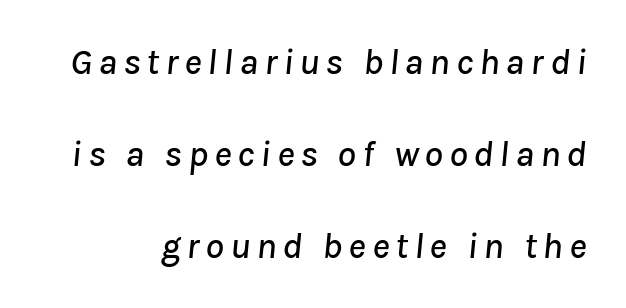
{"italic": "yes", "lean": "right", "slant_degrees": 8, "width": "normal", "stroke_contrast": "low", "x_height": "medium", "monospaced": "no", "underline": "no", "line_spacing": "loose", "line_spacing_ratio": 2.48, "glyph_px": 37}
